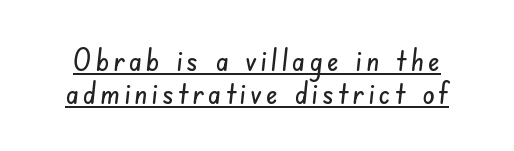
Q: Is the typeface a serif or a sans-serif typeface? A: Sans-serif.
Q: Is the text underlined? A: Yes.
Q: Is the spacing between lines tight, normal or loose? A: Tight.
Q: Width (condensed, normal, or wide)? A: Condensed.
Q: Stroke contrast? A: Low.
Q: x-height? A: Small.
Q: Monospaced? A: No.
